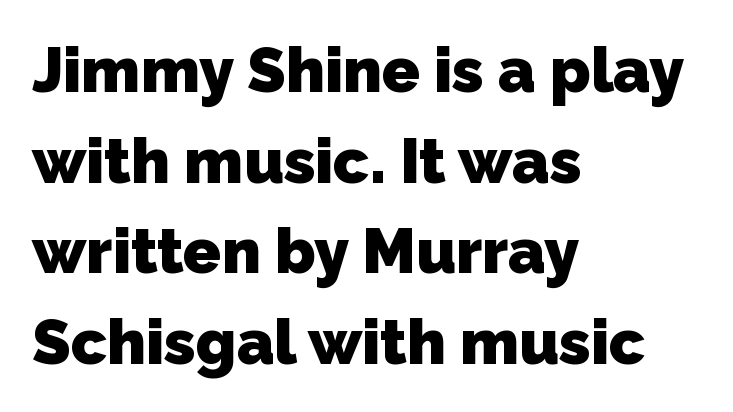
A student would call this left alignment; a typographer would say flush left, rag right. The rendering uses natural spacing where letterforms have individual widths. Letter spacing: default. Clear beneath every line of the passage.
